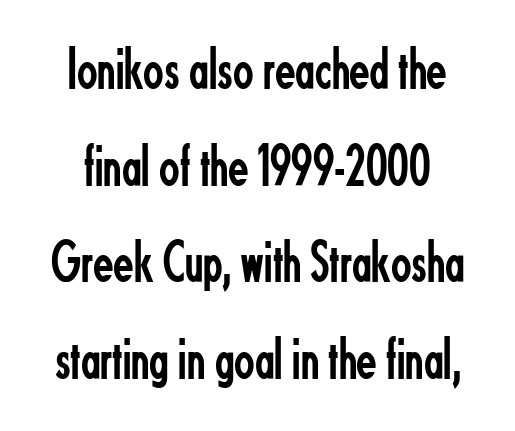
Q: Is the text bold? A: No.
Q: Is the text italic (slanted)? A: No, it is upright.
Q: Is the typeface a serif or a sans-serif typeface? A: Sans-serif.
Q: Is the text underlined? A: No.
Q: Is the spacing between letters normal or unusually wide? A: Normal.
Q: Is the spacing between lines tight, normal or loose? A: Normal.
Q: Width (condensed, normal, or wide)? A: Condensed.
Q: Stroke contrast? A: Low.
Q: x-height? A: Small.
Q: Monospaced? A: No.
